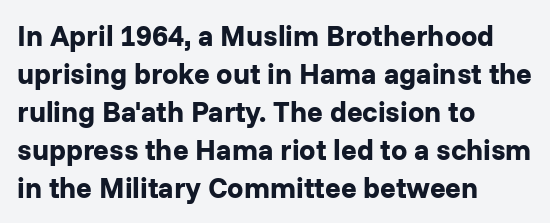
The image shows 29 px bold sans-serif type, upright; set left-aligned, normal line spacing (1.31x), normal letter spacing, not underlined; low stroke contrast and a medium x-height.
